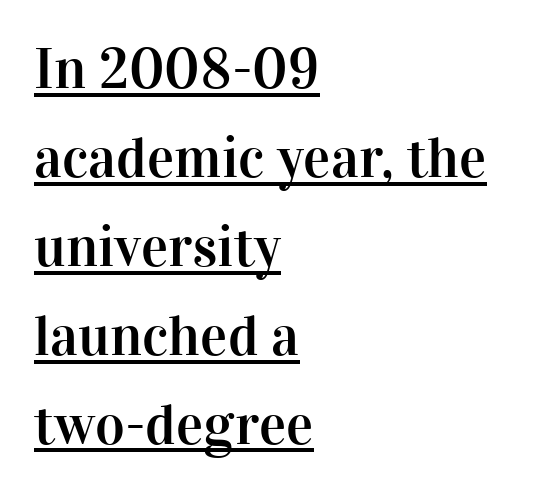
You can tell from the footed stems that serif type was used. How are the letters spaced? Ordinarily, with no added tracking. This sample has the flowing, uneven cadence of proportional lettering. The letters stand straight up with perfectly vertical stems. All the whitespace from short lines collects on the right. Decoration check: the copy is underlined.
